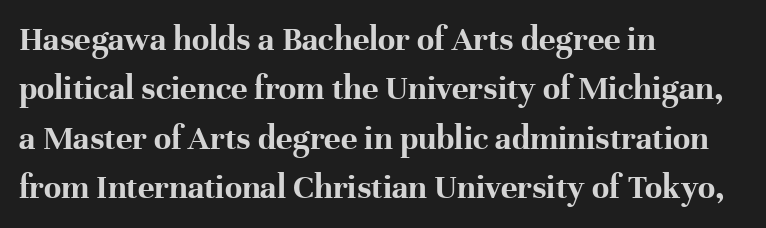
Q: Is the text bold? A: Yes.
Q: Is the text italic (slanted)? A: No, it is upright.
Q: Is the typeface a serif or a sans-serif typeface? A: Serif.
Q: Is the text underlined? A: No.
Q: How is the paragraph aligned? A: Left-aligned.
Q: Is the spacing between letters normal or unusually wide? A: Normal.
Q: Is the spacing between lines tight, normal or loose? A: Normal.
Q: Width (condensed, normal, or wide)? A: Normal.
Q: Stroke contrast? A: High.
Q: x-height? A: Medium.
Q: Monospaced? A: No.
